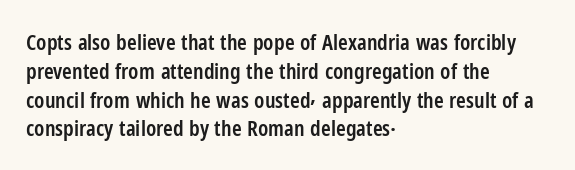
Q: Is the text bold? A: Semi-bold.
Q: Is the text italic (slanted)? A: No, it is upright.
Q: Is the text underlined? A: No.
Q: How is the paragraph aligned? A: Left-aligned.
Q: Is the spacing between letters normal or unusually wide? A: Normal.
Q: Is the spacing between lines tight, normal or loose? A: Normal.
